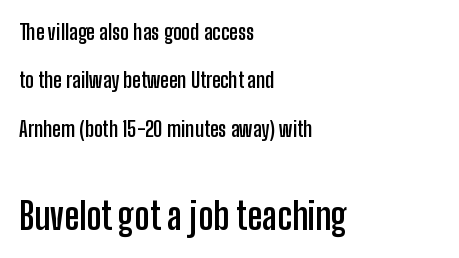
Q: Is the text bold? A: Yes.
Q: Is the text italic (slanted)? A: No, it is upright.
Q: Is the typeface a serif or a sans-serif typeface? A: Sans-serif.
Q: Is the text underlined? A: No.
Q: How is the paragraph aligned? A: Left-aligned.
Q: Is the spacing between letters normal or unusually wide? A: Normal.
Q: Is the spacing between lines tight, normal or loose? A: Loose.
Q: Which block of text is set in a larger size, the first (top) or the second (bottom)? A: The second (bottom) one.
Q: Width (condensed, normal, or wide)? A: Condensed.
Q: Stroke contrast? A: Low.
Q: x-height? A: Medium.
Q: Monospaced? A: No.
